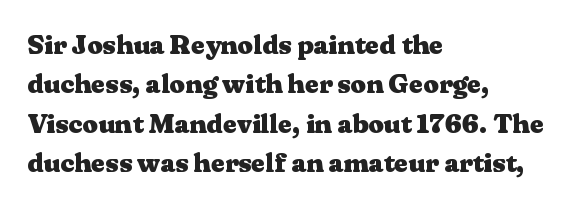
Q: Is the text bold? A: Yes.
Q: Is the text italic (slanted)? A: No, it is upright.
Q: Is the text underlined? A: No.
Q: How is the paragraph aligned? A: Left-aligned.
Q: Is the spacing between letters normal or unusually wide? A: Normal.
Q: Is the spacing between lines tight, normal or loose? A: Normal.
